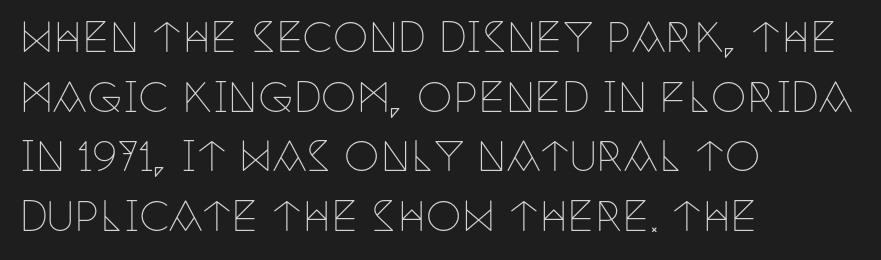
The image shows 40 px thin, condensed serif type, upright; set left-aligned, normal line spacing (1.49x), normal letter spacing, not underlined; low stroke contrast and a large x-height.
